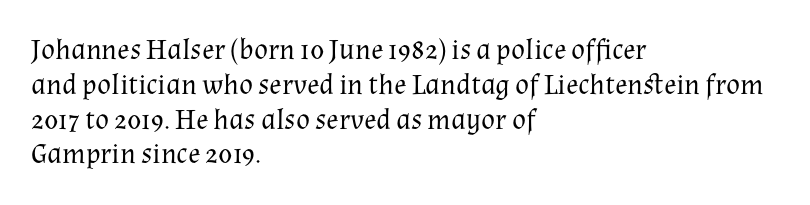
{"serif": "yes", "italic": "no", "bold": "no", "weight": "regular", "width": "normal", "stroke_contrast": "medium", "x_height": "medium", "monospaced": "no", "underline": "no", "align": "left", "line_spacing_ratio": 1.2, "letter_spacing": "normal", "letter_spacing_em": 0.0, "glyph_px": 29}
